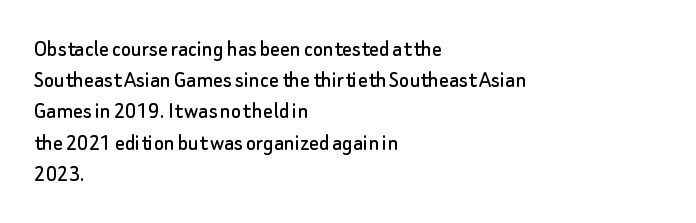
Q: Is the text italic (slanted)? A: No, it is upright.
Q: Is the text underlined? A: No.
Q: How is the paragraph aligned? A: Left-aligned.
Q: Is the spacing between letters normal or unusually wide? A: Normal.
Q: Is the spacing between lines tight, normal or loose? A: Normal.
